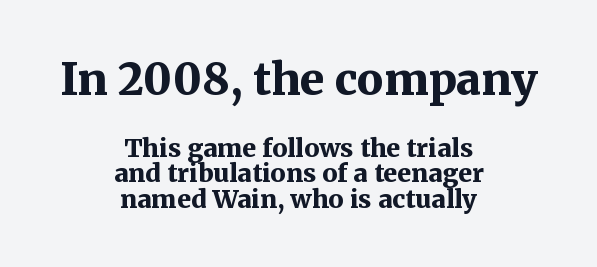
The image shows 44 px bold serif type, upright; set centered, tight line spacing (1.03x), normal letter spacing, not underlined; the first (top) block is 1.76x larger; medium stroke contrast and a medium x-height.
